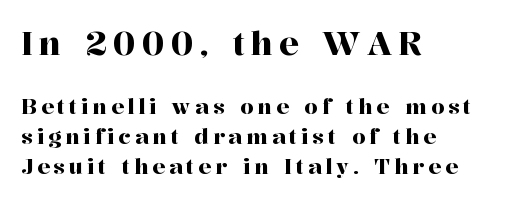
Vertical spacing — default. Descenders are the only things crossing below the line. Note the varied advance widths — an 'i' is clearly narrower than an 'm'. The setting favours the left margin, as ordinary paragraphs usually do. Character size in the leading block exceeds that of the trailing block. In terms of letterform style, serifs are clearly present.
